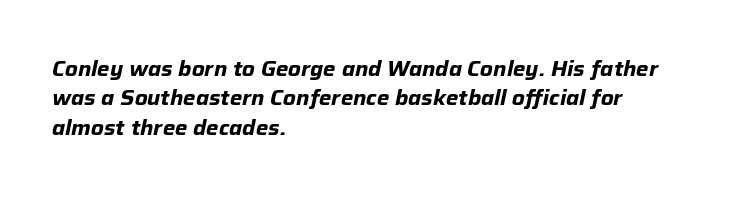
{"italic": "yes", "lean": "right", "slant_degrees": 12, "bold": "yes", "underline": "no", "align": "left", "line_spacing": "normal", "line_spacing_ratio": 1.4, "letter_spacing": "normal", "letter_spacing_em": 0.0, "glyph_px": 21}
